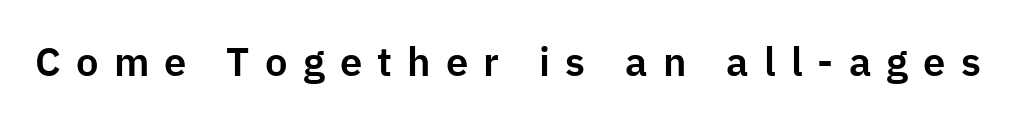
Q: Is the text italic (slanted)? A: No, it is upright.
Q: Is the typeface a serif or a sans-serif typeface? A: Sans-serif.
Q: Is the text underlined? A: No.
Q: Is the spacing between letters normal or unusually wide? A: Unusually wide.
Q: Width (condensed, normal, or wide)? A: Normal.
Q: Stroke contrast? A: Low.
Q: x-height? A: Medium.
Q: Monospaced? A: No.
